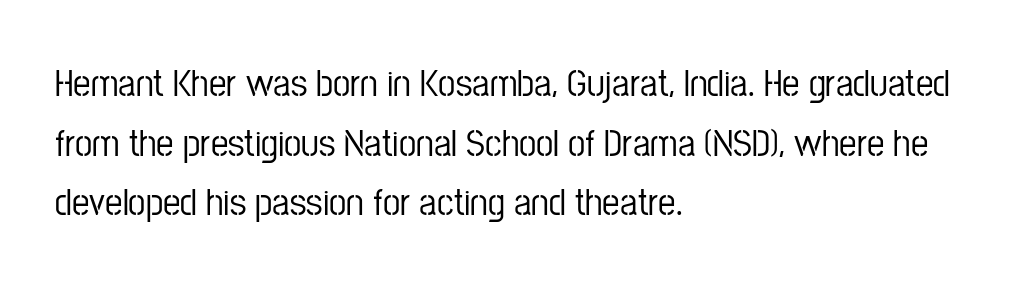
Q: Is the text italic (slanted)? A: No, it is upright.
Q: Is the typeface a serif or a sans-serif typeface? A: Sans-serif.
Q: Is the text underlined? A: No.
Q: How is the paragraph aligned? A: Left-aligned.
Q: Is the spacing between letters normal or unusually wide? A: Normal.
Q: Is the spacing between lines tight, normal or loose? A: Normal.
Q: Width (condensed, normal, or wide)? A: Condensed.
Q: Stroke contrast? A: Low.
Q: x-height? A: Medium.
Q: Monospaced? A: No.
